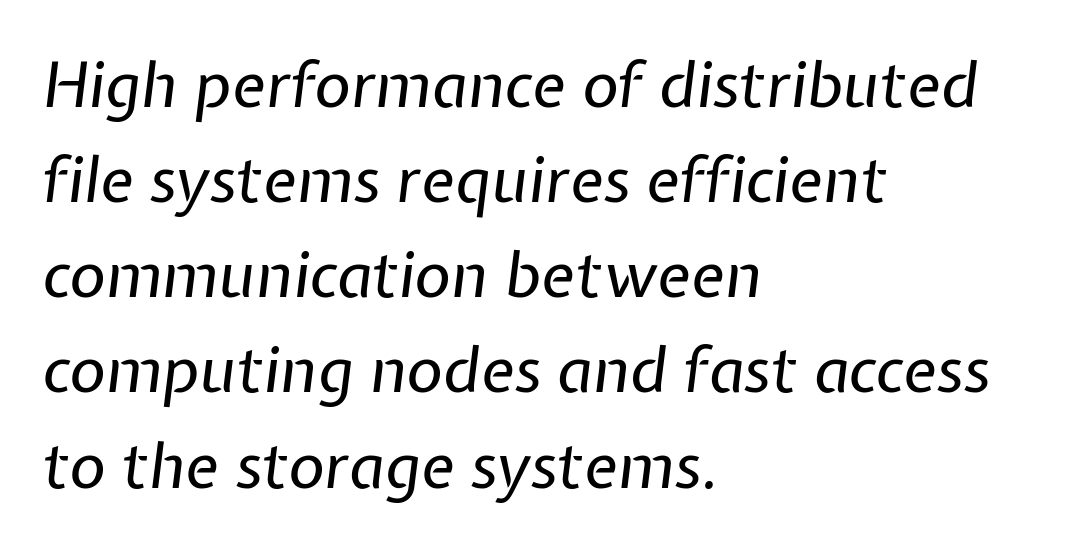
Q: Is the text bold? A: No.
Q: Is the text italic (slanted)? A: Yes, it leans right by about 7 degrees.
Q: Is the text underlined? A: No.
Q: How is the paragraph aligned? A: Left-aligned.
Q: Is the spacing between letters normal or unusually wide? A: Normal.
Q: Is the spacing between lines tight, normal or loose? A: Normal.
Q: Width (condensed, normal, or wide)? A: Normal.
Q: Stroke contrast? A: Low.
Q: x-height? A: Medium.
Q: Monospaced? A: No.
